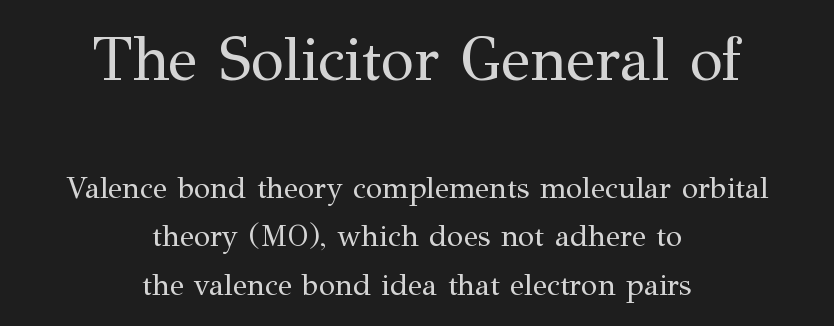
Is there any slant? The stems are plumb. Visually the block forms a symmetrical silhouette, jagged on both flanks. These two chunks differ in scale, with the top chunk taking the larger measure. Rows of type keep a routine distance in the vertical direction.
